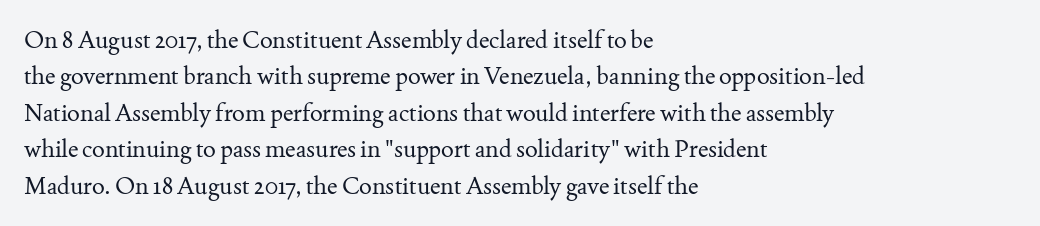
The foot of each line stays bare and open. These lines stack with their left ends in a neat column. Italic: no, the glyphs are upright roman. These lines sit exactly where default settings would place them.
